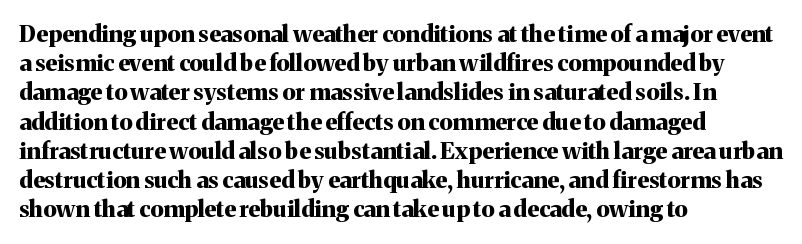
Is the block centered? No — it sits flush against the left margin. Strong, thick strokes mark this as bold type. Plain, unruled lines of type. Nothing unusual about the tracking: characters are spaced as the font intends. When letters stand straight like this, we call the style roman or upright. One glance says typical: line gaps are just what's usual.
